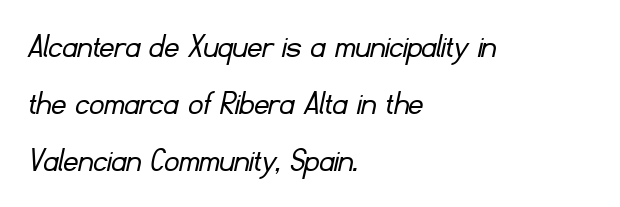
Interline gaps are of average width in this sample. The rendering uses natural spacing where letterforms have individual widths. Words appear dense and cohesive because spacing is normal. The text block is weighted toward the left margin, trailing off unevenly rightward. Any mark beneath the type? The region is blank.
